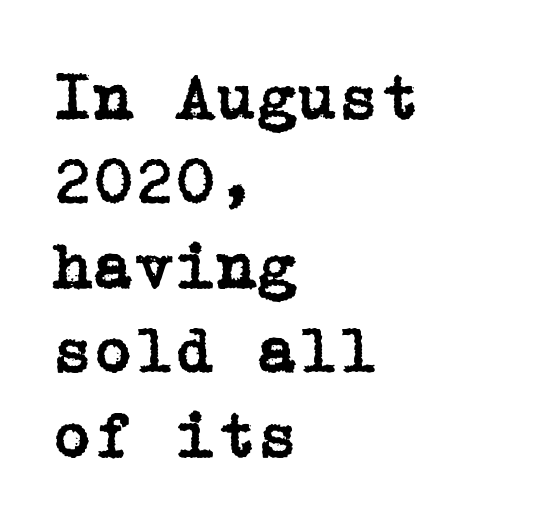
The image shows 66 px serif type, upright; set left-aligned, normal line spacing (1.28x), normal letter spacing, not underlined; low stroke contrast and a medium x-height.
